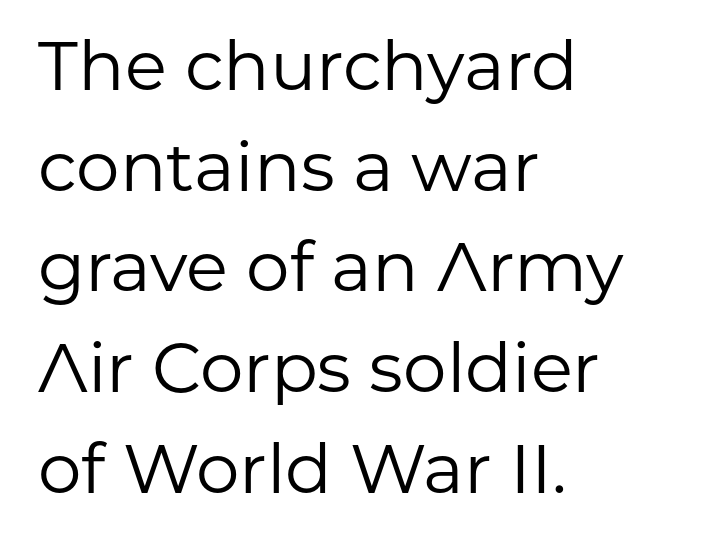
Q: Is the text bold? A: No.
Q: Is the text italic (slanted)? A: No, it is upright.
Q: Is the typeface a serif or a sans-serif typeface? A: Sans-serif.
Q: Is the text underlined? A: No.
Q: How is the paragraph aligned? A: Left-aligned.
Q: Is the spacing between letters normal or unusually wide? A: Normal.
Q: Is the spacing between lines tight, normal or loose? A: Normal.
Q: Width (condensed, normal, or wide)? A: Normal.
Q: Stroke contrast? A: Low.
Q: x-height? A: Medium.
Q: Monospaced? A: No.
